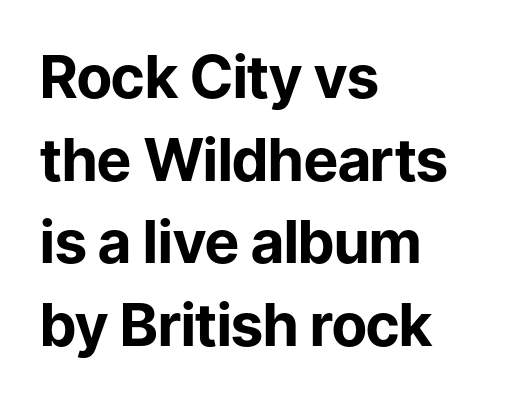
Q: Is the text bold? A: Yes.
Q: Is the text italic (slanted)? A: No, it is upright.
Q: Is the typeface a serif or a sans-serif typeface? A: Sans-serif.
Q: Is the text underlined? A: No.
Q: How is the paragraph aligned? A: Left-aligned.
Q: Is the spacing between letters normal or unusually wide? A: Normal.
Q: Is the spacing between lines tight, normal or loose? A: Normal.
Q: Width (condensed, normal, or wide)? A: Normal.
Q: Stroke contrast? A: Low.
Q: x-height? A: Medium.
Q: Monospaced? A: No.
